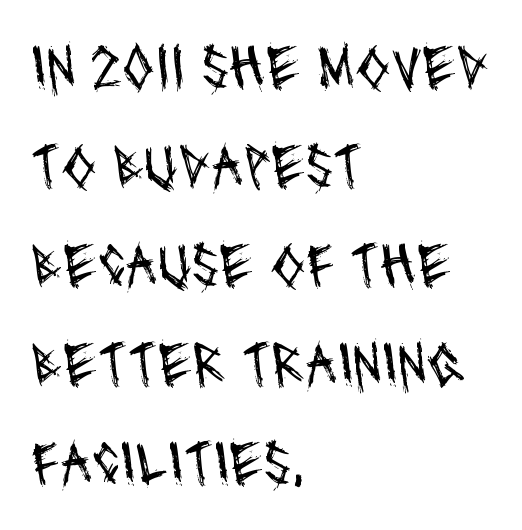
Notice how descenders clear the ascenders below comfortably — that's standard leading. The letters sit at their default tracking, neither squeezed nor spread. The rag falls on the right side of this text block. Type without underlining. Does the type have serifs? No, each stem ends abruptly.
